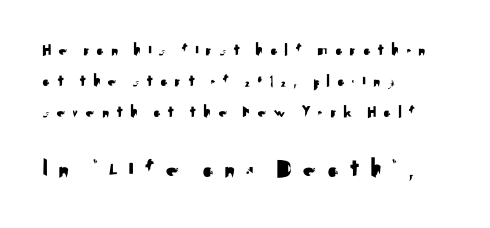
Q: Is the text italic (slanted)? A: No, it is upright.
Q: Is the text underlined? A: No.
Q: How is the paragraph aligned? A: Left-aligned.
Q: Is the spacing between letters normal or unusually wide? A: Unusually wide.
Q: Which block of text is set in a larger size, the first (top) or the second (bottom)? A: The second (bottom) one.
